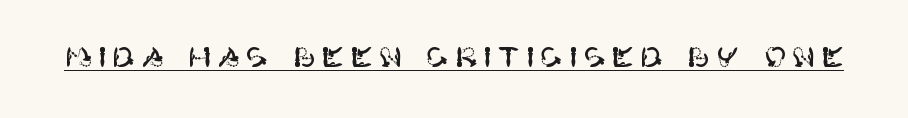
{"italic": "no", "underline": "yes", "letter_spacing": "wide", "letter_spacing_em": 0.22, "glyph_px": 27}
